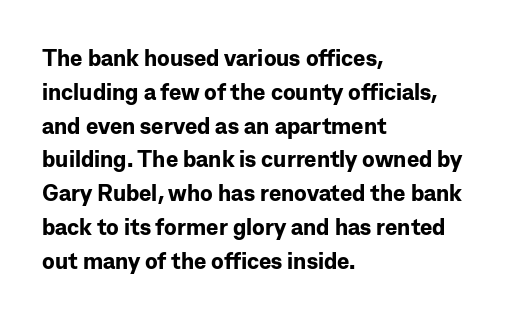
{"italic": "no", "bold": "yes", "underline": "no", "align": "left", "line_spacing": "normal", "line_spacing_ratio": 1.47, "letter_spacing": "normal", "letter_spacing_em": 0.0, "glyph_px": 23}
